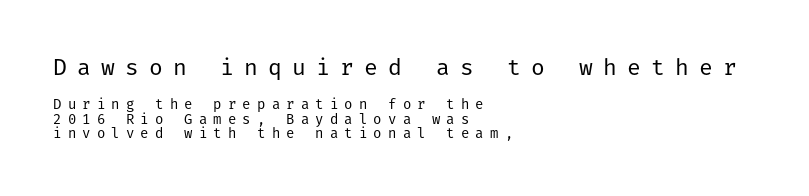
{"italic": "no", "bold": "no", "underline": "no", "align": "left", "line_spacing": "tight", "line_spacing_ratio": 1.04, "letter_spacing": "wide", "letter_spacing_em": 0.44, "larger_block": "first", "size_ratio": 1.64, "glyph_px": 23}
